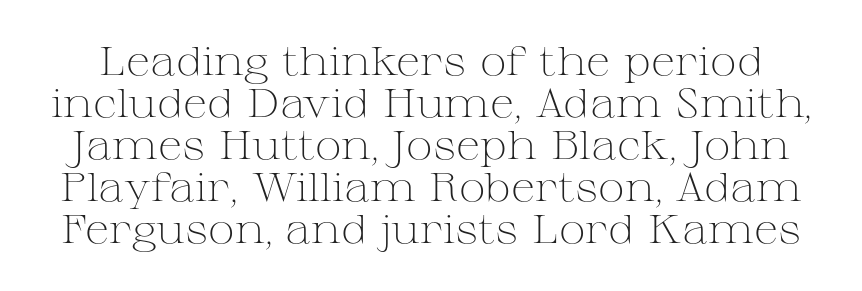
Q: Is the text bold? A: No.
Q: Is the text italic (slanted)? A: No, it is upright.
Q: Is the typeface a serif or a sans-serif typeface? A: Serif.
Q: Is the text underlined? A: No.
Q: Is the spacing between letters normal or unusually wide? A: Normal.
Q: Is the spacing between lines tight, normal or loose? A: Tight.
Q: Width (condensed, normal, or wide)? A: Wide.
Q: Stroke contrast? A: Medium.
Q: x-height? A: Medium.
Q: Monospaced? A: No.
